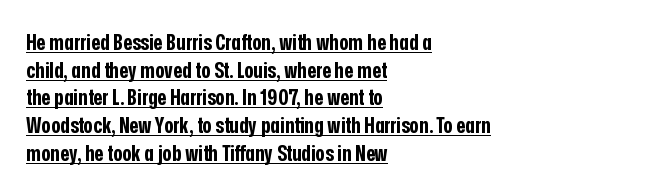
{"italic": "no", "bold": "yes", "underline": "yes", "align": "left", "line_spacing": "normal", "line_spacing_ratio": 1.26, "letter_spacing": "normal", "letter_spacing_em": 0.0, "glyph_px": 22}
